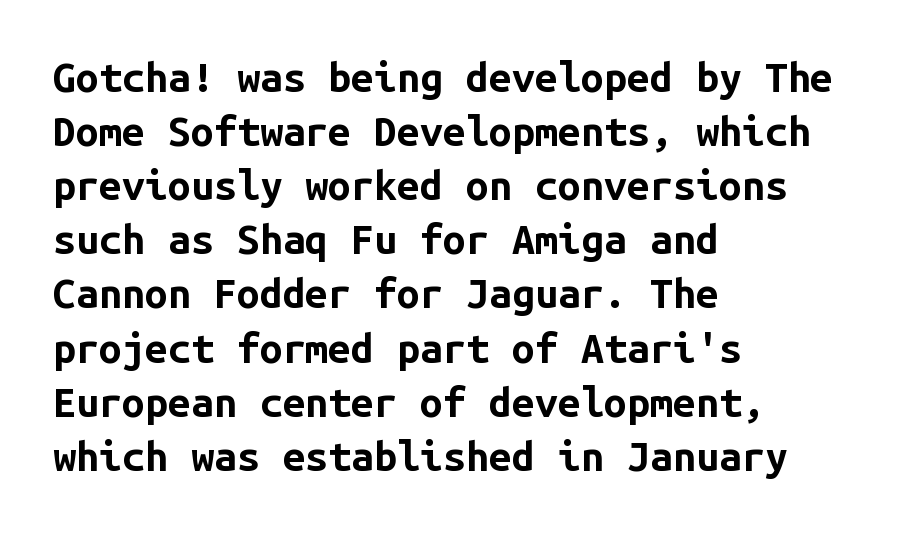
{"serif": "no", "italic": "no", "bold": "yes", "weight": "bold", "width": "normal", "stroke_contrast": "low", "x_height": "medium", "monospaced": "yes", "underline": "no", "align": "left", "line_spacing": "normal", "line_spacing_ratio": 1.32, "letter_spacing": "normal", "letter_spacing_em": 0.0, "glyph_px": 41}
